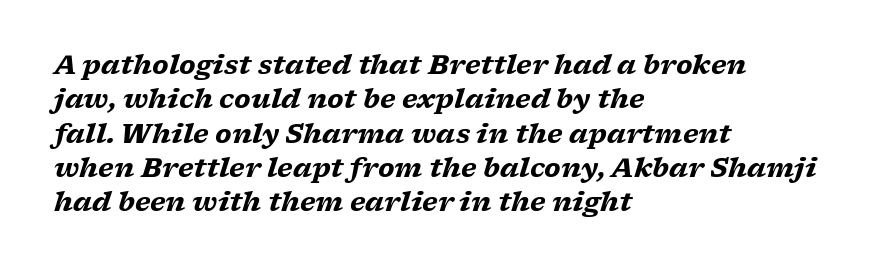
The image shows 26 px bold type, italic (leaning right); set left-aligned, normal line spacing (1.32x), normal letter spacing, not underlined.
